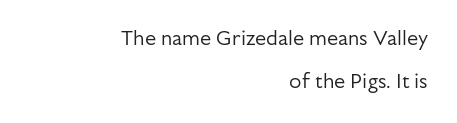
Bold? No — there's no thickening of the strokes. Designer's note — italics off, roman on. Horizontal alignment here is rightward, an uncommon choice for prose. Honestly, the rows look like they've been pulled way apart. There is no visible air inserted between adjacent glyphs. Honestly, there is no underline to notice here at all.
